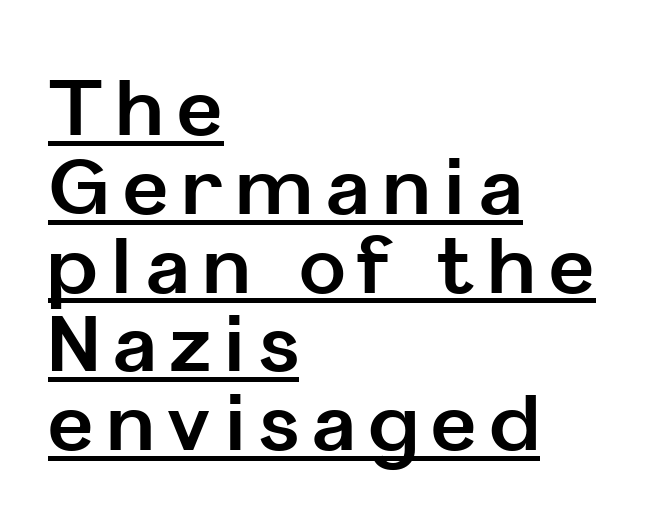
{"serif": "no", "italic": "no", "bold": "yes", "weight": "bold", "width": "normal", "stroke_contrast": "low", "x_height": "medium", "monospaced": "no", "underline": "yes", "align": "left", "line_spacing": "tight", "line_spacing_ratio": 1.01, "glyph_px": 78}
